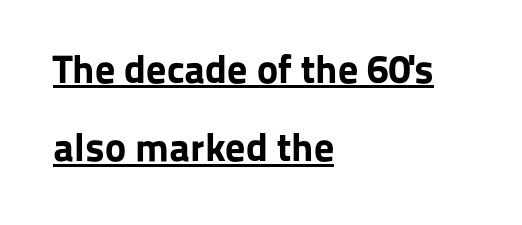
Q: Is the text bold? A: Yes.
Q: Is the text italic (slanted)? A: No, it is upright.
Q: Is the typeface a serif or a sans-serif typeface? A: Sans-serif.
Q: Is the text underlined? A: Yes.
Q: How is the paragraph aligned? A: Left-aligned.
Q: Is the spacing between letters normal or unusually wide? A: Normal.
Q: Is the spacing between lines tight, normal or loose? A: Loose.
Q: Width (condensed, normal, or wide)? A: Normal.
Q: Stroke contrast? A: Low.
Q: x-height? A: Medium.
Q: Monospaced? A: No.
